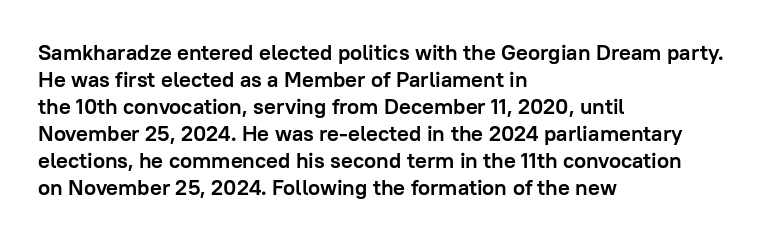
Q: Is the text bold? A: Yes.
Q: Is the text italic (slanted)? A: No, it is upright.
Q: Is the text underlined? A: No.
Q: How is the paragraph aligned? A: Left-aligned.
Q: Is the spacing between letters normal or unusually wide? A: Normal.
